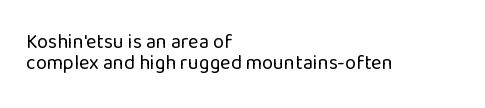
The image shows 20 px text type, upright; set left-aligned, tight line spacing (1.05x), normal letter spacing, not underlined.
